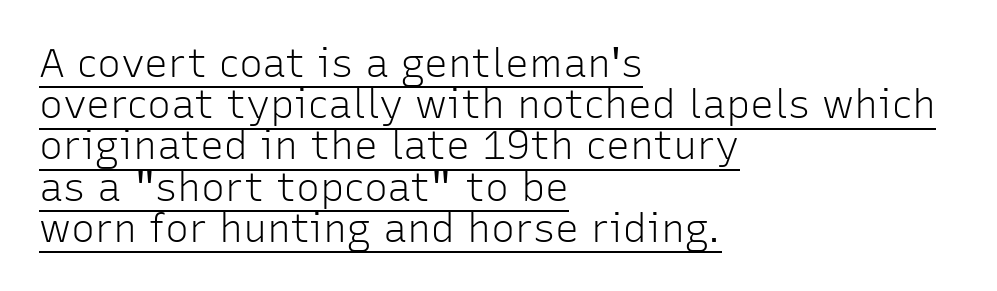
No extra ink here — the face is not bold. Does the leading feel generous? Not at all — it's pinched. The rendering uses natural spacing where letterforms have individual widths. These lines are set flush left with a ragged right edge.
